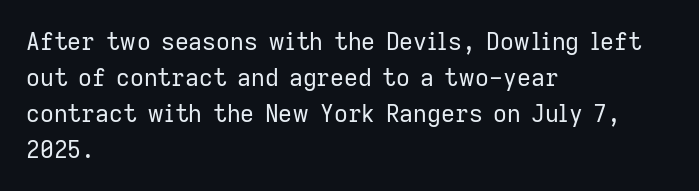
{"italic": "no", "bold": "no", "underline": "no", "align": "left", "line_spacing": "normal", "line_spacing_ratio": 1.5, "letter_spacing": "normal", "letter_spacing_em": 0.0, "glyph_px": 24}
